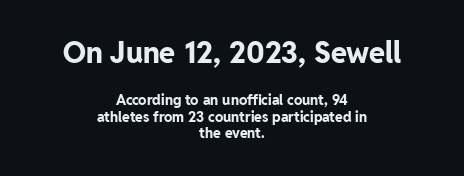
Q: Is the text bold? A: Yes.
Q: Is the text italic (slanted)? A: No, it is upright.
Q: Is the typeface a serif or a sans-serif typeface? A: Sans-serif.
Q: Is the text underlined? A: No.
Q: How is the paragraph aligned? A: Centered.
Q: Is the spacing between letters normal or unusually wide? A: Normal.
Q: Which block of text is set in a larger size, the first (top) or the second (bottom)? A: The first (top) one.
Q: Width (condensed, normal, or wide)? A: Normal.
Q: Stroke contrast? A: Low.
Q: x-height? A: Medium.
Q: Monospaced? A: No.
